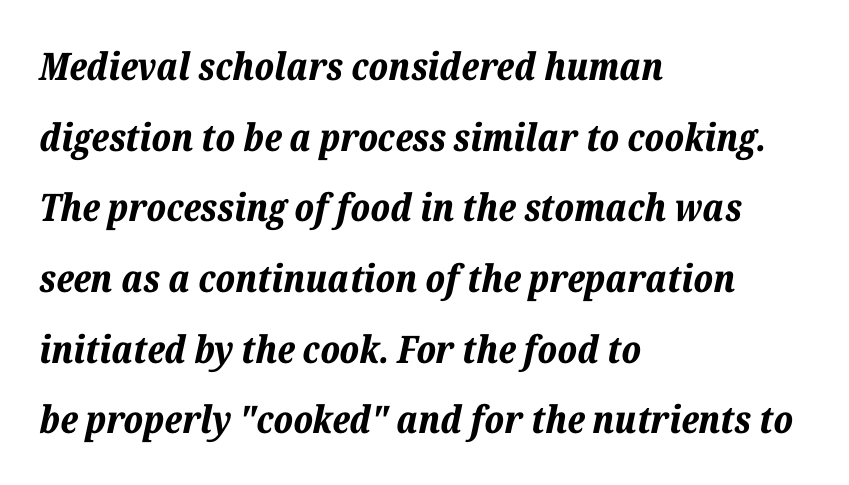
The whole block is typeset with a tilt. These lines are set flush left with a ragged right edge. Here the glyphs are tracked normally, forming tight word shapes. Plenty of ink on the page — the face is bold. Is this a fixed-width face? No — the glyphs have proportional, varying widths. Rule under the text: the space is simply empty.
